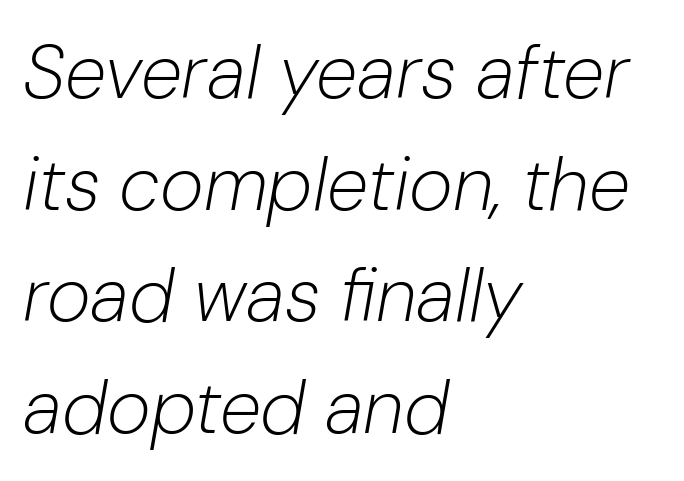
The image shows 75 px light type, italic (leaning right); set left-aligned, normal line spacing (1.49x), normal letter spacing, not underlined; low stroke contrast and a medium x-height.
